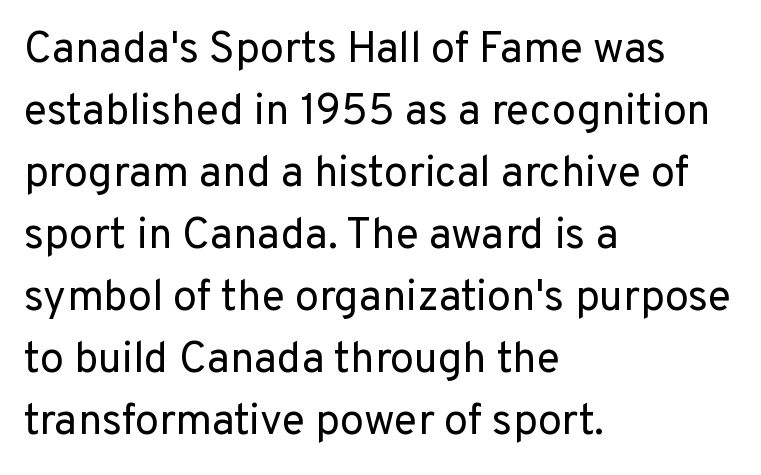
Alignment: flush left. Letters have the restrained weight of plain body copy at most. Whoever set this chose a conventional vertical rhythm. Unlike italic type, these characters show no tilt at all. The passage shown is typed in a proportional face where columns would drift. Descenders are the only things crossing below the line.
